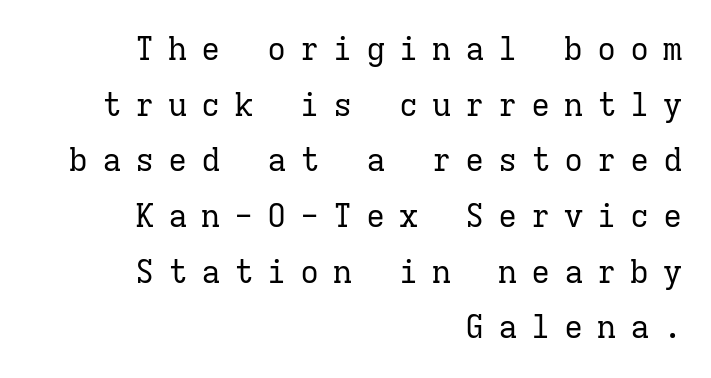
{"serif": "yes", "italic": "no", "bold": "no", "weight": "regular", "width": "normal", "stroke_contrast": "low", "x_height": "medium", "monospaced": "yes", "underline": "no", "align": "right", "line_spacing_ratio": 1.74, "letter_spacing": "wide", "letter_spacing_em": 0.43, "glyph_px": 32}
